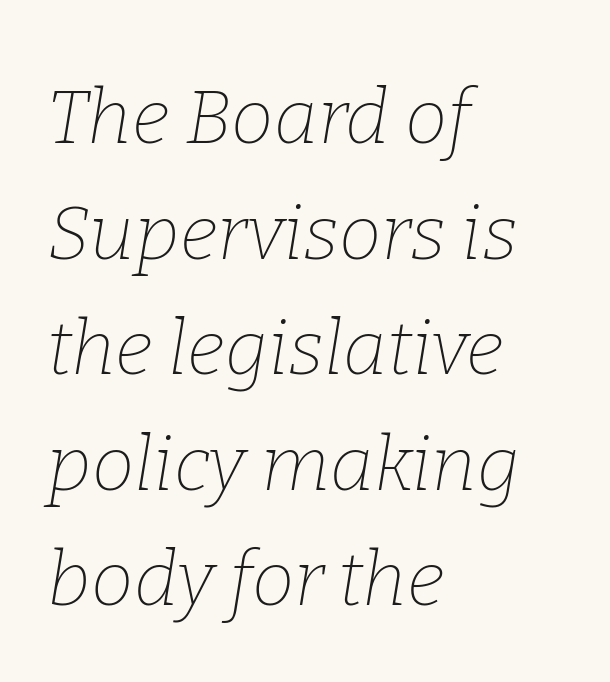
Classification — serif. Casual observation: everything's shoved over to the left. Words float on clear page, feet unadorned. Rendered with sloped, italic letterforms.
